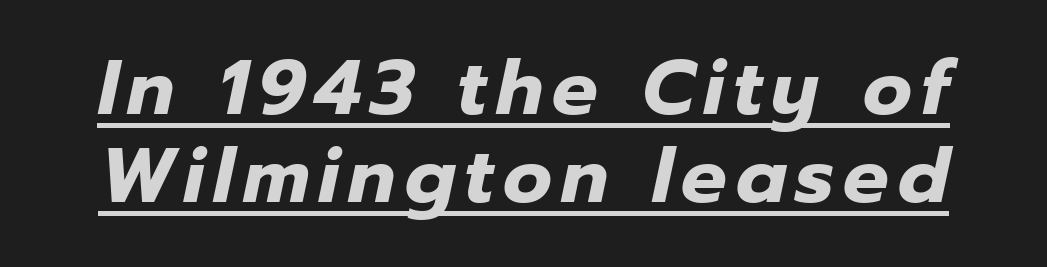
The image shows 76 px heavy type, italic (leaning right); set line spacing 1.16x, underlined; low stroke contrast and a medium x-height.
